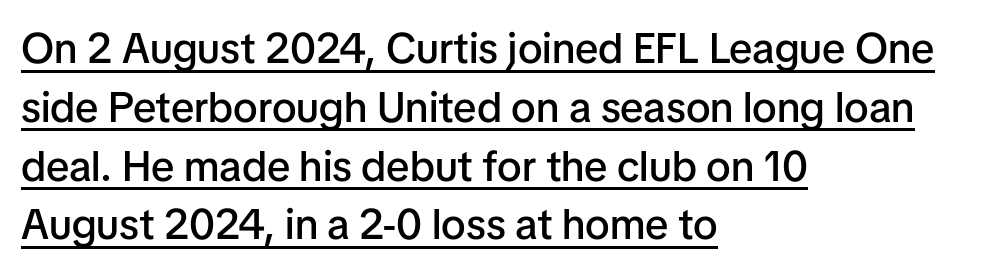
{"serif": "no", "italic": "no", "bold": "semi", "weight": "semibold", "width": "normal", "stroke_contrast": "low", "x_height": "medium", "monospaced": "no", "underline": "yes", "align": "left", "line_spacing": "normal", "line_spacing_ratio": 1.4, "letter_spacing": "normal", "letter_spacing_em": 0.0, "glyph_px": 42}
